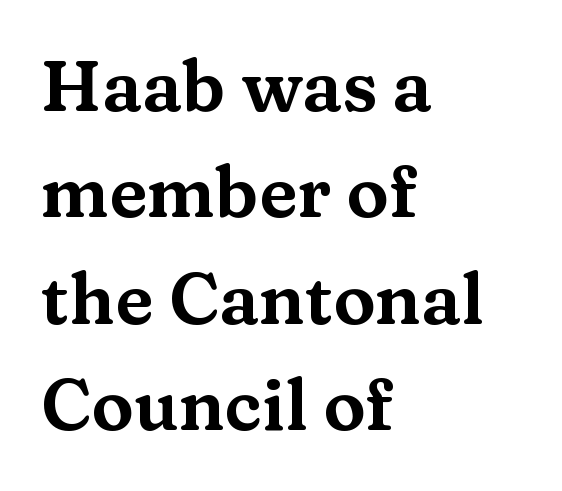
Q: Is the text italic (slanted)? A: No, it is upright.
Q: Is the typeface a serif or a sans-serif typeface? A: Serif.
Q: Is the text underlined? A: No.
Q: How is the paragraph aligned? A: Left-aligned.
Q: Is the spacing between letters normal or unusually wide? A: Normal.
Q: Is the spacing between lines tight, normal or loose? A: Normal.
Q: Width (condensed, normal, or wide)? A: Wide.
Q: Stroke contrast? A: Medium.
Q: x-height? A: Medium.
Q: Monospaced? A: No.
